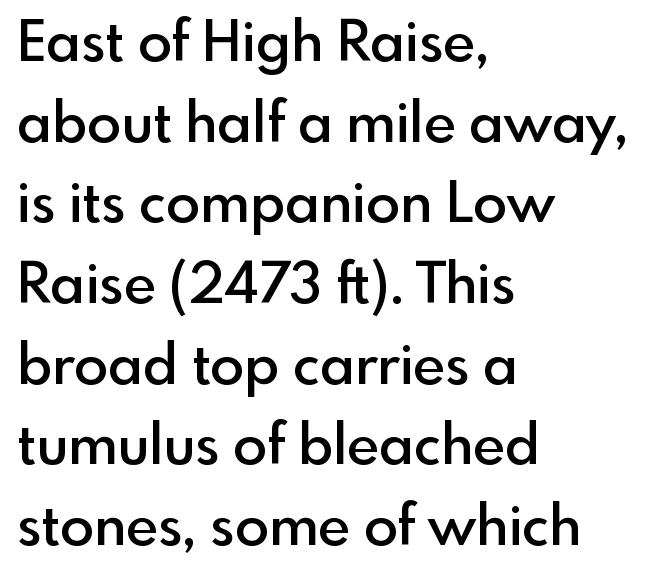
{"serif": "no", "italic": "no", "bold": "semi", "weight": "semibold", "width": "normal", "x_height": "small", "monospaced": "no", "underline": "no", "align": "left", "line_spacing": "normal", "line_spacing_ratio": 1.44, "letter_spacing": "normal", "letter_spacing_em": 0.0, "glyph_px": 56}
